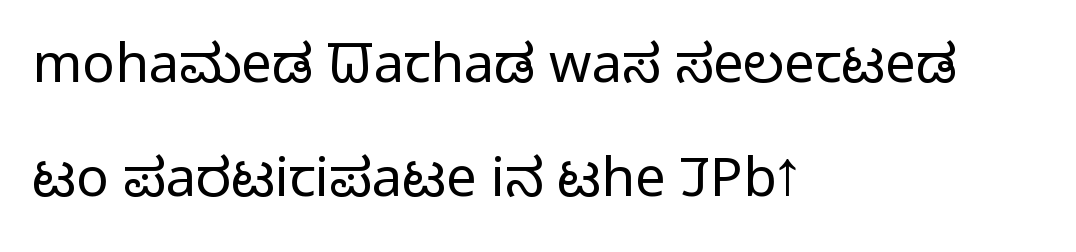
{"serif": "no", "italic": "no", "bold": "no", "weight": "regular", "width": "condensed", "stroke_contrast": "low", "x_height": "large", "monospaced": "no", "underline": "no", "align": "left", "line_spacing": "loose", "line_spacing_ratio": 2.12, "letter_spacing": "normal", "letter_spacing_em": 0.0, "glyph_px": 54}
